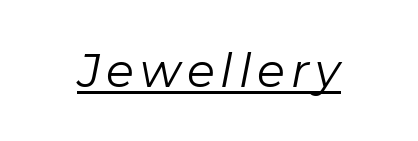
No extra ink here — the face is not bold. The typesetter has applied underlining to the passage shown. The text carries the slant typical of an italic or oblique font. Spacing verdict: proportional, widths tailored to each character.
